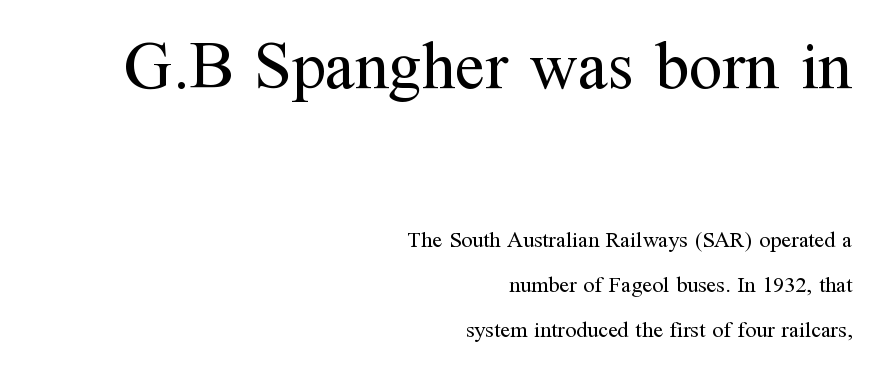
A typesetter would call this leading open, well beyond the default. The foot of each line stays bare and open. Heaviness? Minimal to ordinary, like unemphasized prose. Two sizes are in play, and the larger belongs to the first block. The axis of the letterforms is exactly vertical.
